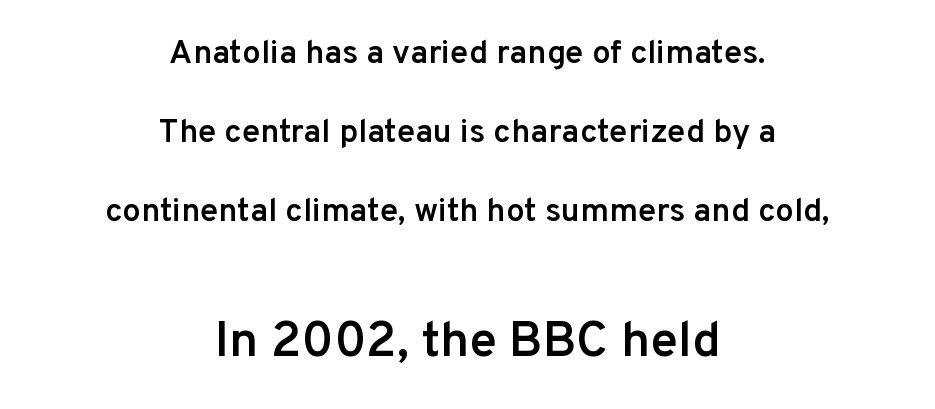
Q: Is the text bold? A: Semi-bold.
Q: Is the text italic (slanted)? A: No, it is upright.
Q: Is the typeface a serif or a sans-serif typeface? A: Sans-serif.
Q: Is the text underlined? A: No.
Q: How is the paragraph aligned? A: Centered.
Q: Is the spacing between letters normal or unusually wide? A: Normal.
Q: Is the spacing between lines tight, normal or loose? A: Loose.
Q: Which block of text is set in a larger size, the first (top) or the second (bottom)? A: The second (bottom) one.
Q: Width (condensed, normal, or wide)? A: Normal.
Q: Stroke contrast? A: Low.
Q: x-height? A: Medium.
Q: Monospaced? A: No.
